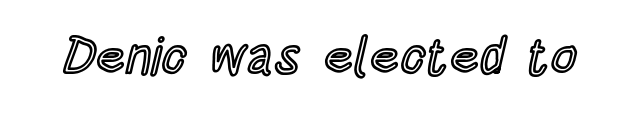
Q: Is the text italic (slanted)? A: Yes.
Q: Is the text underlined? A: No.
Q: Is the spacing between letters normal or unusually wide? A: Normal.
Q: Width (condensed, normal, or wide)? A: Condensed.
Q: x-height? A: Large.
Q: Monospaced? A: No.
